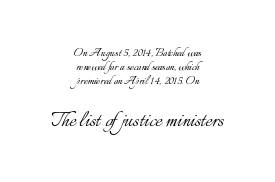
Q: Is the text bold? A: No.
Q: Is the text italic (slanted)? A: Yes.
Q: Is the text underlined? A: No.
Q: How is the paragraph aligned? A: Centered.
Q: Is the spacing between letters normal or unusually wide? A: Normal.
Q: Is the spacing between lines tight, normal or loose? A: Tight.
Q: Which block of text is set in a larger size, the first (top) or the second (bottom)? A: The second (bottom) one.
